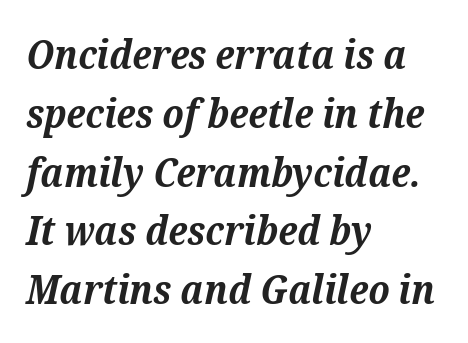
The image shows 40 px bold serif type, italic (leaning right); set left-aligned, normal line spacing (1.47x), normal letter spacing, not underlined; medium stroke contrast and a medium x-height.
